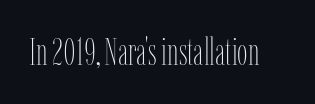
{"italic": "no", "bold": "no", "weight": "thin", "width": "condensed", "stroke_contrast": "low", "x_height": "medium", "monospaced": "no", "underline": "no", "letter_spacing": "normal", "letter_spacing_em": 0.0, "glyph_px": 37}
